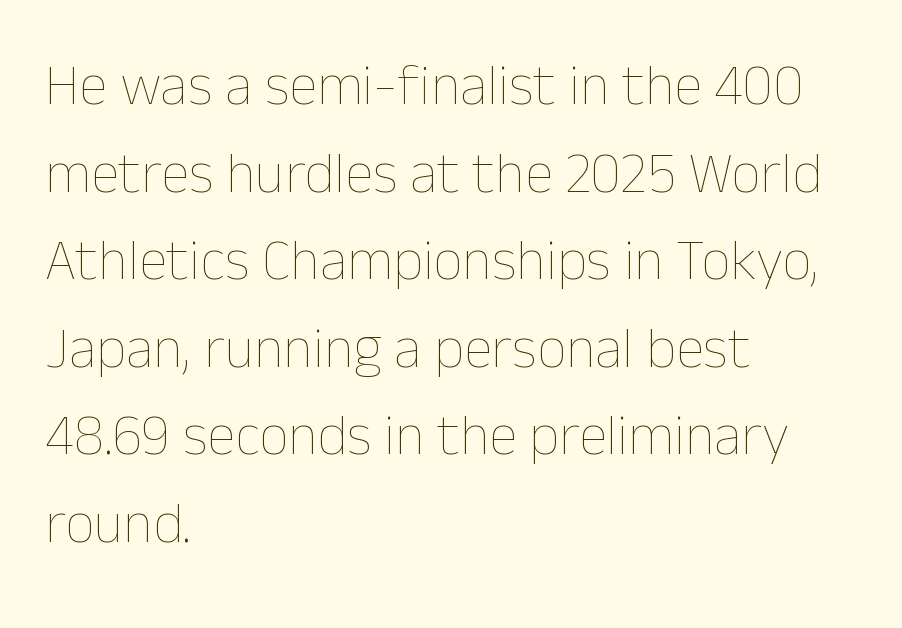
The image shows 58 px thin type, upright; set left-aligned, normal line spacing (1.51x), normal letter spacing, not underlined; low stroke contrast and a medium x-height.
